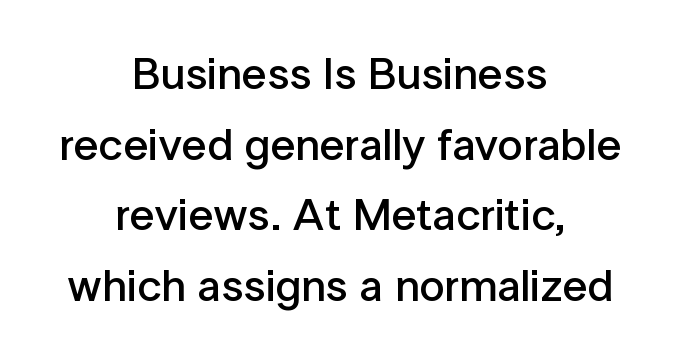
Q: Is the text bold? A: Semi-bold.
Q: Is the text italic (slanted)? A: No, it is upright.
Q: Is the typeface a serif or a sans-serif typeface? A: Sans-serif.
Q: Is the text underlined? A: No.
Q: How is the paragraph aligned? A: Centered.
Q: Is the spacing between letters normal or unusually wide? A: Normal.
Q: Is the spacing between lines tight, normal or loose? A: Normal.
Q: Width (condensed, normal, or wide)? A: Normal.
Q: Stroke contrast? A: Low.
Q: x-height? A: Medium.
Q: Monospaced? A: No.
